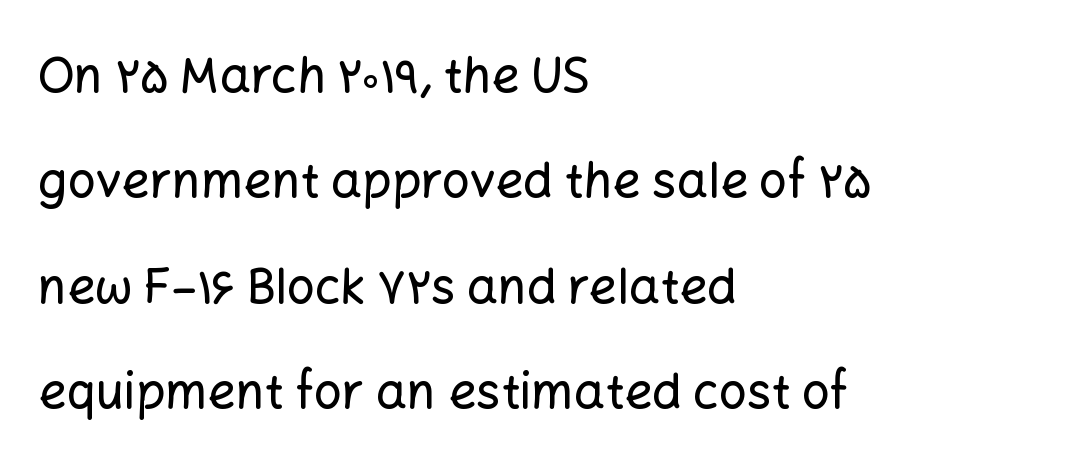
This sample has the flowing, uneven cadence of proportional lettering. No feet cap the strokes, marking this as sans-serif type. In terms of leading, this rendering errs on the spacious side. Rendered with straight, roman letterforms. The words here are not underlined. These lines stack with their left ends in a neat column.
